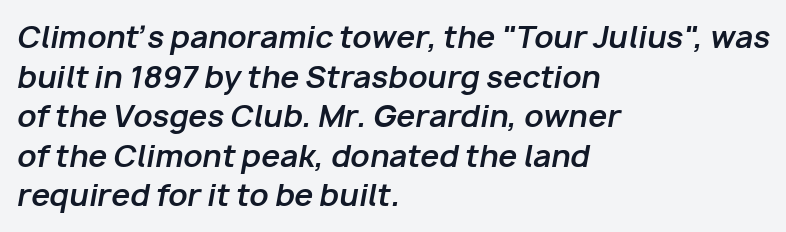
Q: Is the text bold? A: Yes.
Q: Is the text italic (slanted)? A: Yes, it leans right by about 10 degrees.
Q: Is the text underlined? A: No.
Q: How is the paragraph aligned? A: Left-aligned.
Q: Is the spacing between letters normal or unusually wide? A: Normal.
Q: Is the spacing between lines tight, normal or loose? A: Normal.
Q: Width (condensed, normal, or wide)? A: Normal.
Q: Stroke contrast? A: Low.
Q: x-height? A: Medium.
Q: Monospaced? A: No.
